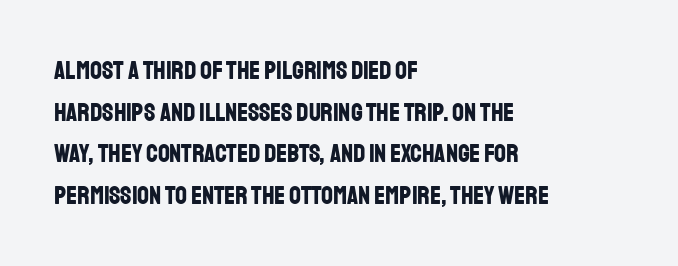
Q: Is the text bold? A: Yes.
Q: Is the text italic (slanted)? A: No, it is upright.
Q: Is the text underlined? A: No.
Q: How is the paragraph aligned? A: Left-aligned.
Q: Is the spacing between letters normal or unusually wide? A: Normal.
Q: Is the spacing between lines tight, normal or loose? A: Normal.
